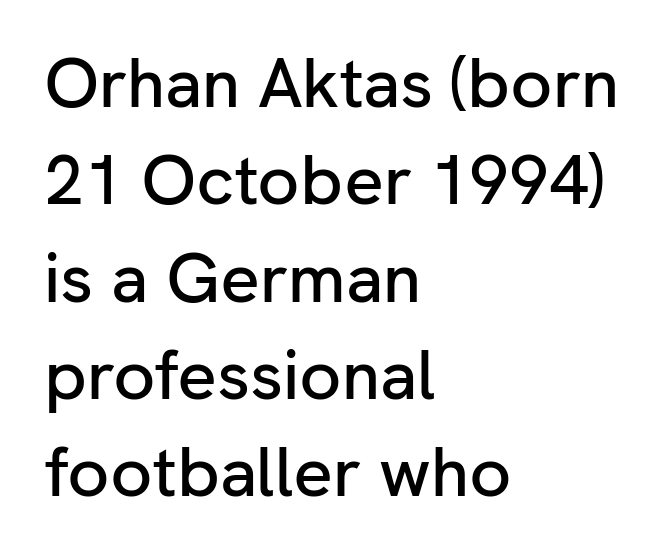
Q: Is the text italic (slanted)? A: No, it is upright.
Q: Is the typeface a serif or a sans-serif typeface? A: Sans-serif.
Q: Is the text underlined? A: No.
Q: How is the paragraph aligned? A: Left-aligned.
Q: Is the spacing between letters normal or unusually wide? A: Normal.
Q: Is the spacing between lines tight, normal or loose? A: Normal.
Q: Width (condensed, normal, or wide)? A: Normal.
Q: Stroke contrast? A: Low.
Q: x-height? A: Medium.
Q: Monospaced? A: No.
